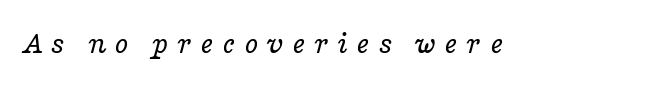
The image shows 32 px regular-weight, wide serif type, italic (leaning right); set unusually wide letter spacing (+0.25 em), not underlined; low stroke contrast and a medium x-height.
